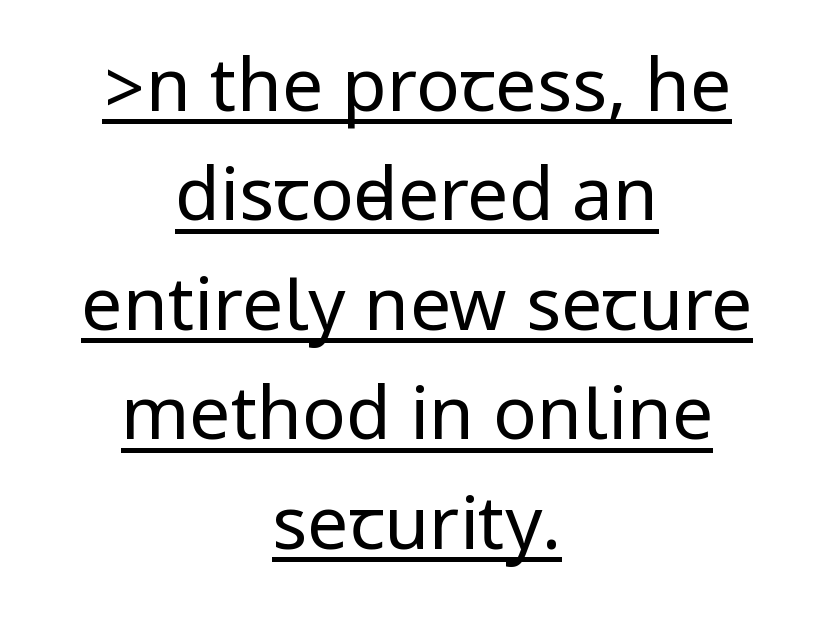
Honestly, the letter spacing is just normal — you wouldn't notice it. One-word summary of the alignment: center. Each stroke keeps to a modest, everyday thickness or less. The passage shown is typeset with a sans-serif family. Quick note: underline on.
